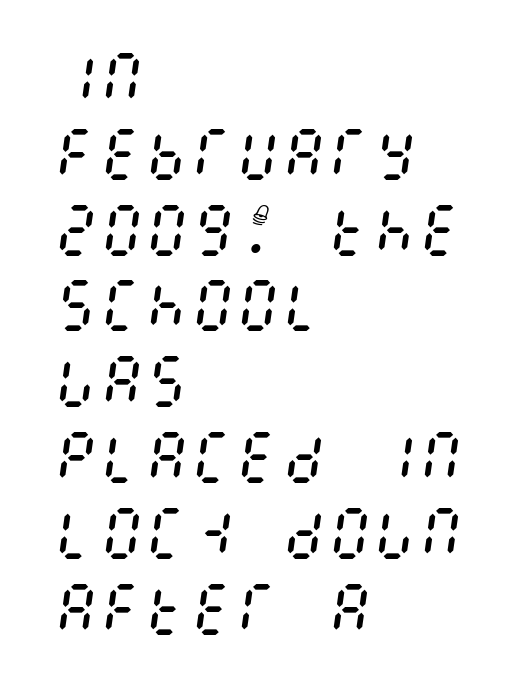
The line texture is even and compact thanks to regular tracking. Letters rest on an invisible, unmarked baseline. Compared with a typical body face, this is equally light or lighter still. Interline gaps are of average width in this sample. Which margin do the lines hug? The left one — the right edge is uneven.
